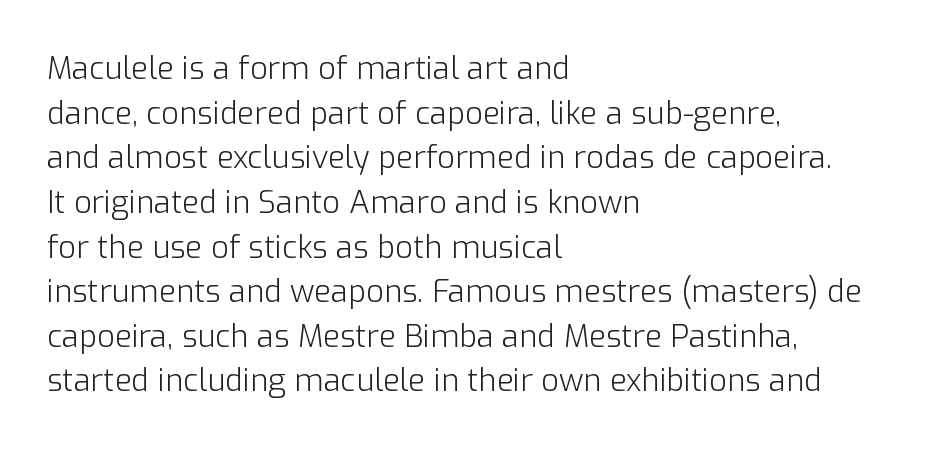
{"serif": "no", "italic": "no", "bold": "no", "weight": "light", "width": "normal", "stroke_contrast": "low", "x_height": "medium", "monospaced": "no", "underline": "no", "align": "left", "line_spacing": "normal", "line_spacing_ratio": 1.44, "letter_spacing": "normal", "letter_spacing_em": 0.0, "glyph_px": 31}
